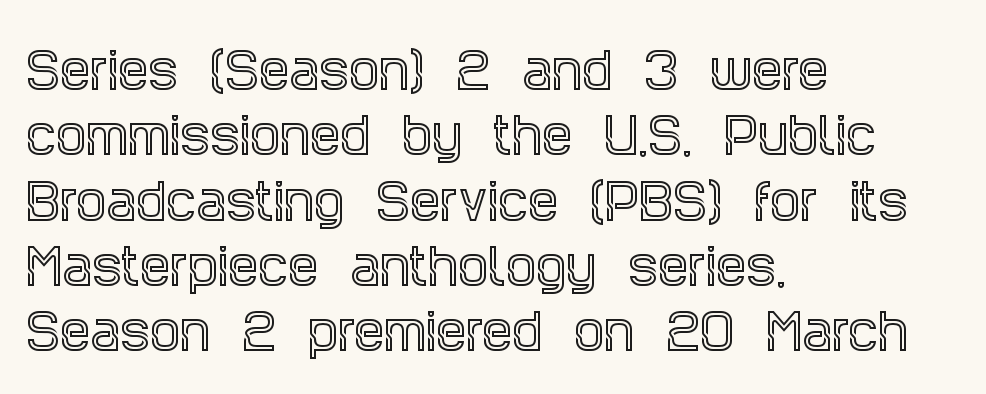
Q: Is the text italic (slanted)? A: No, it is upright.
Q: Is the typeface a serif or a sans-serif typeface? A: Serif.
Q: Is the text underlined? A: No.
Q: How is the paragraph aligned? A: Left-aligned.
Q: Is the spacing between letters normal or unusually wide? A: Normal.
Q: Is the spacing between lines tight, normal or loose? A: Normal.
Q: Width (condensed, normal, or wide)? A: Condensed.
Q: x-height? A: Large.
Q: Monospaced? A: No.
